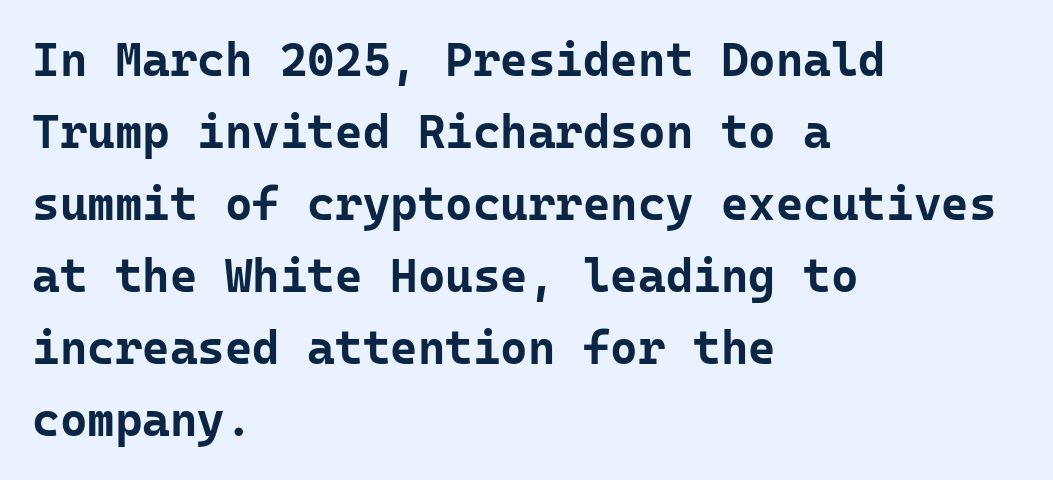
The image shows 47 px bold sans-serif type, upright, monospaced; set left-aligned, normal line spacing (1.53x), normal letter spacing, not underlined; low stroke contrast and a medium x-height.
